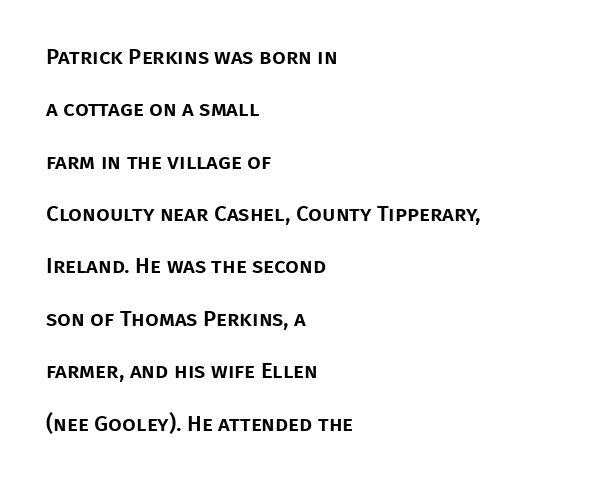
{"italic": "no", "underline": "no", "align": "left", "line_spacing": "loose", "line_spacing_ratio": 2.38, "letter_spacing": "normal", "letter_spacing_em": 0.0, "glyph_px": 22}
